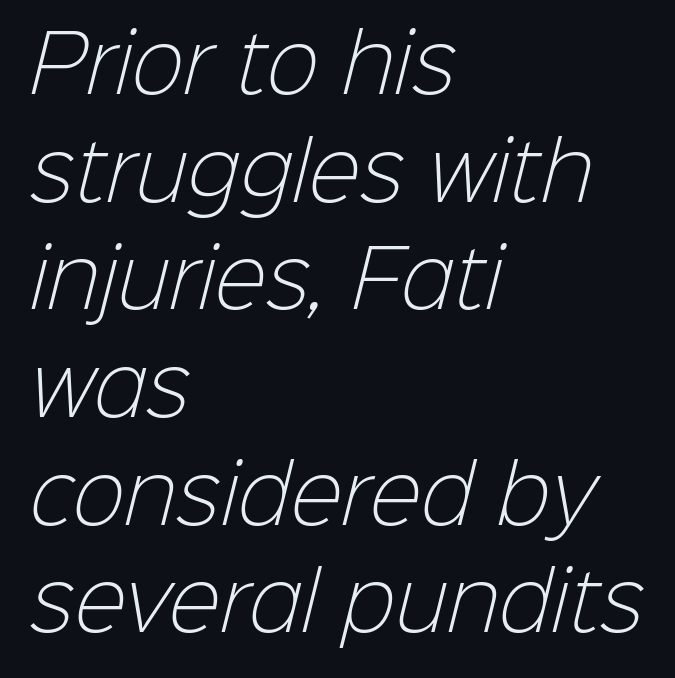
The image shows 78 px light sans-serif type; set left-aligned, normal line spacing (1.38x), normal letter spacing, not underlined; low stroke contrast and a medium x-height.
